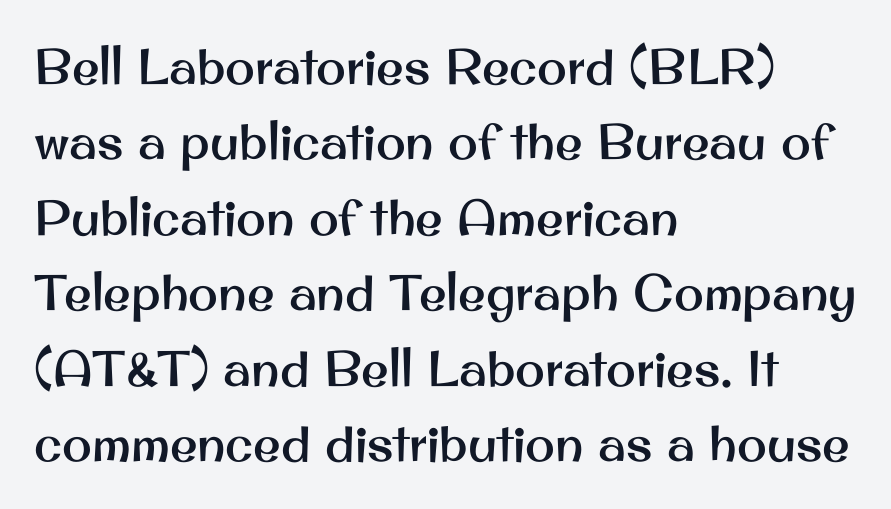
{"serif": "no", "italic": "no", "width": "normal", "stroke_contrast": "medium", "x_height": "small", "monospaced": "no", "underline": "no", "align": "left", "line_spacing": "normal", "line_spacing_ratio": 1.51, "letter_spacing": "normal", "letter_spacing_em": 0.0, "glyph_px": 50}
